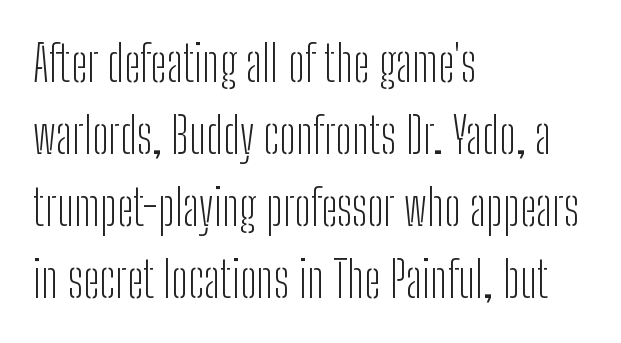
The image shows 49 px light, condensed sans-serif type, upright; set left-aligned, normal line spacing (1.47x), normal letter spacing, not underlined; low stroke contrast and a medium x-height.
